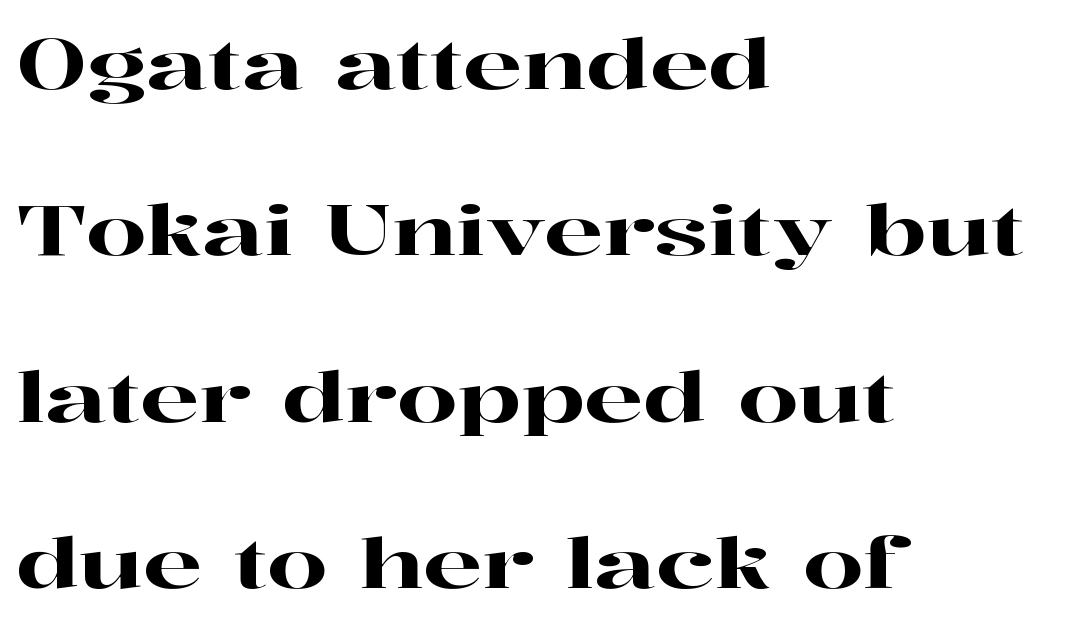
Alignment: flush left. The line-height multiplier appears high, well above default. Each word holds together tightly as a unit, with standard inter-letter gaps. The face used here is proportionally spaced, like ordinary book or web type. The rendering shows small feet on the letterforms — a serif design. The typography opts for an upright posture over an oblique one.
